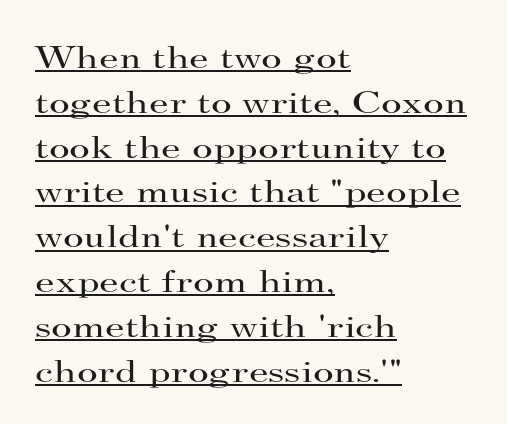
Q: Is the text bold? A: No.
Q: Is the text italic (slanted)? A: No, it is upright.
Q: Is the typeface a serif or a sans-serif typeface? A: Serif.
Q: Is the text underlined? A: Yes.
Q: How is the paragraph aligned? A: Left-aligned.
Q: Is the spacing between letters normal or unusually wide? A: Normal.
Q: Is the spacing between lines tight, normal or loose? A: Normal.
Q: Width (condensed, normal, or wide)? A: Wide.
Q: Stroke contrast? A: High.
Q: x-height? A: Small.
Q: Monospaced? A: No.
